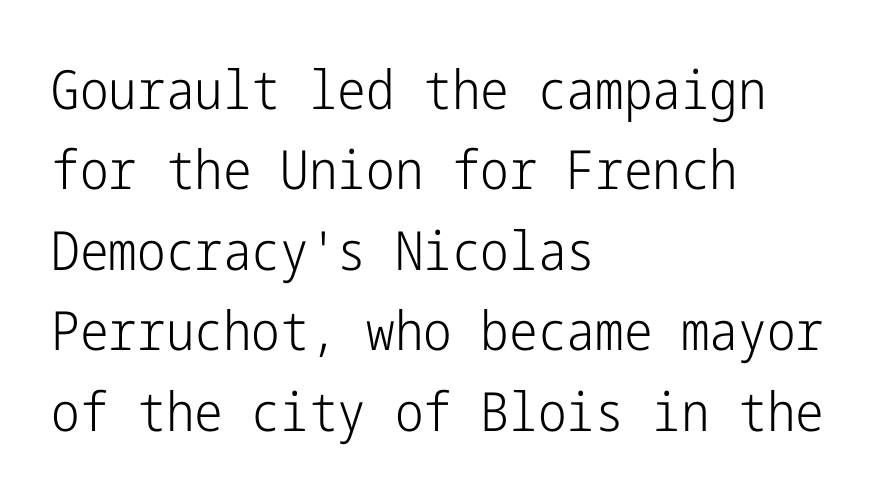
These lines were composed using upright roman letters. Line spacing here is normal. Nothing heavy about these letters — not bold at all. Horizontal alignment here is leftward, the default for most running prose.
